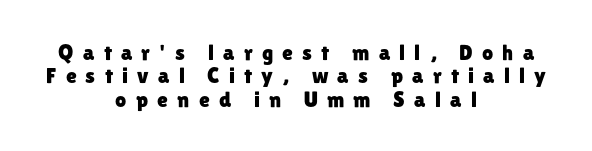
Q: Is the text italic (slanted)? A: No, it is upright.
Q: Is the text underlined? A: No.
Q: How is the paragraph aligned? A: Centered.
Q: Is the spacing between letters normal or unusually wide? A: Unusually wide.
Q: Is the spacing between lines tight, normal or loose? A: Tight.
